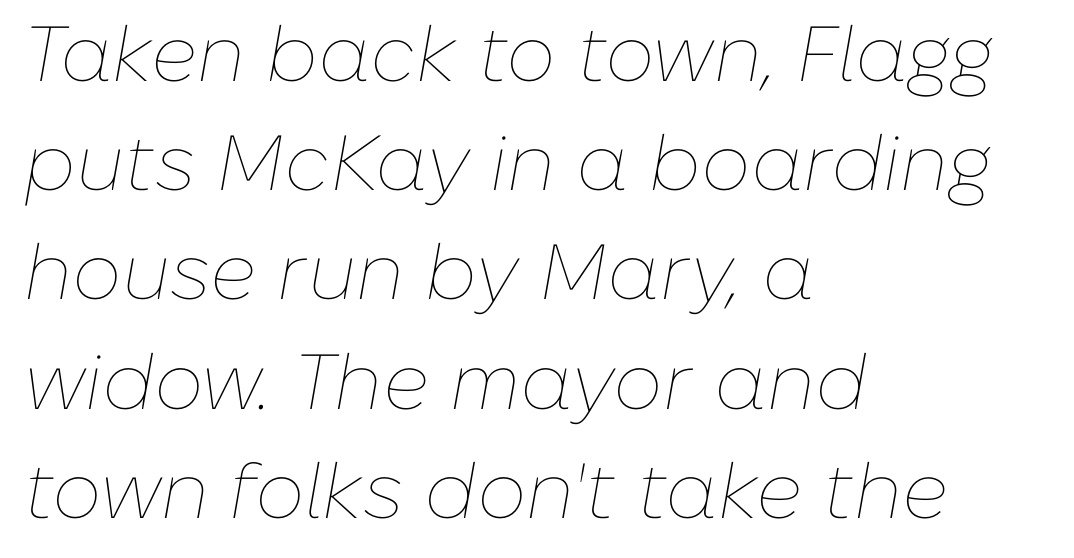
Letter spacing: default. The passage shown stacks its lines at a standard gap. Heft: none added — not bold. The rag falls on the right side of this text block. The rendering uses natural spacing where letterforms have individual widths. If you drew a line through each stem, it would be angled.
